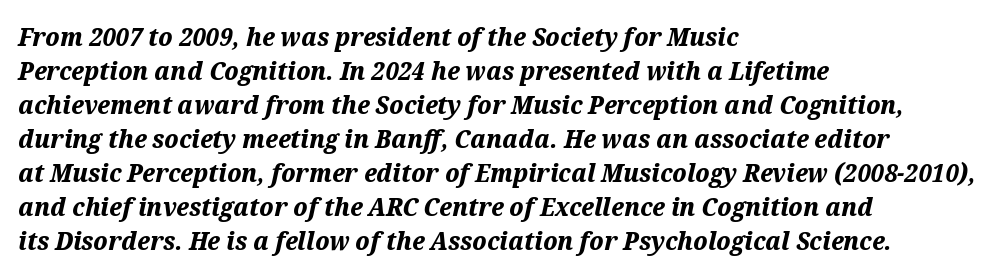
These lines were composed using italics. The gap between lines stays unmarked. A student would call this left alignment; a typographer would say flush left, rag right. The typesetting leans heavy: a genuine bold. Letter spacing: default.
